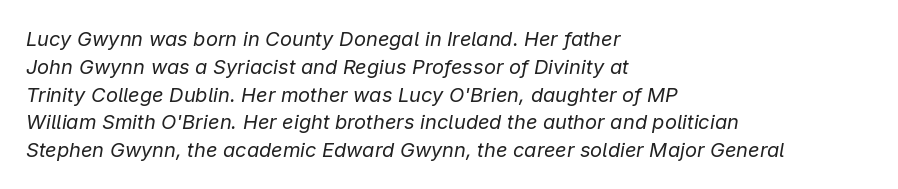
Q: Is the text bold? A: No.
Q: Is the text italic (slanted)? A: Yes, it leans right by about 9 degrees.
Q: Is the text underlined? A: No.
Q: How is the paragraph aligned? A: Left-aligned.
Q: Is the spacing between letters normal or unusually wide? A: Normal.
Q: Is the spacing between lines tight, normal or loose? A: Normal.
